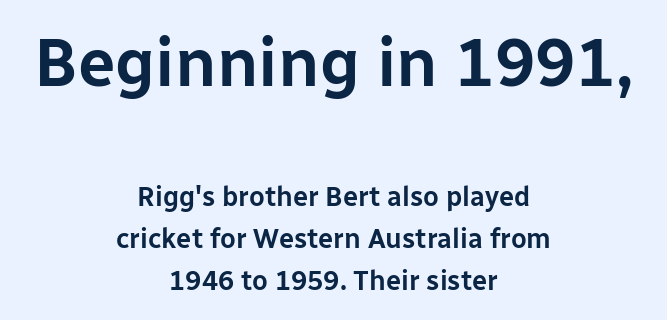
Q: Is the text italic (slanted)? A: No, it is upright.
Q: Is the typeface a serif or a sans-serif typeface? A: Sans-serif.
Q: Is the text underlined? A: No.
Q: How is the paragraph aligned? A: Centered.
Q: Is the spacing between letters normal or unusually wide? A: Normal.
Q: Is the spacing between lines tight, normal or loose? A: Normal.
Q: Which block of text is set in a larger size, the first (top) or the second (bottom)? A: The first (top) one.
Q: Width (condensed, normal, or wide)? A: Normal.
Q: Stroke contrast? A: Low.
Q: x-height? A: Medium.
Q: Monospaced? A: No.
